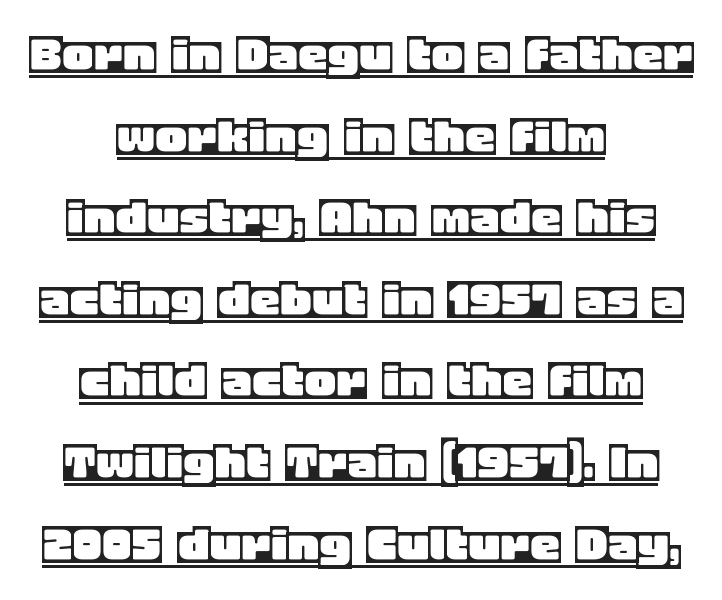
Quick note: not italic, upright. A typographer would call this underscored text. Compared with a flush-left layout, this one balances lines on the center instead. The horizontal fit of the characters is conventional and even. If you measured baseline to baseline, you'd find a middling distance. Think of a printed novel: that variable character pitch is what you see here.
